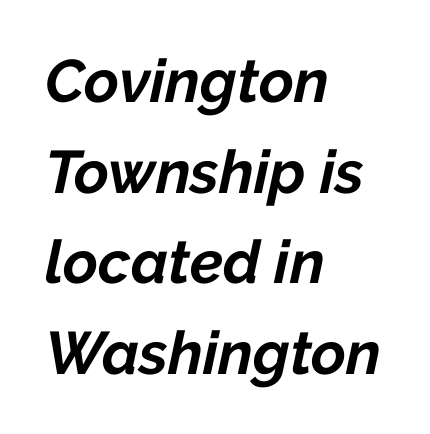
Q: Is the text bold? A: Yes.
Q: Is the text italic (slanted)? A: Yes, it leans right by about 12 degrees.
Q: Is the text underlined? A: No.
Q: How is the paragraph aligned? A: Left-aligned.
Q: Is the spacing between letters normal or unusually wide? A: Normal.
Q: Is the spacing between lines tight, normal or loose? A: Normal.
Q: Width (condensed, normal, or wide)? A: Normal.
Q: Stroke contrast? A: Low.
Q: x-height? A: Medium.
Q: Monospaced? A: No.
